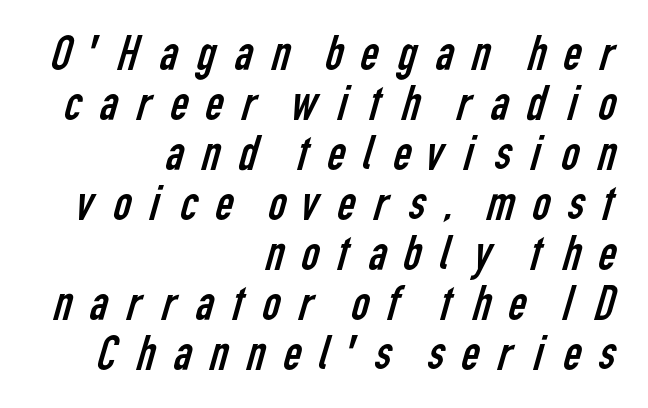
Each new line begins almost immediately beneath the previous one. Stroke terminals: plain, sans-serif. The characters are drawn with everyday or finer stroke widths. Clear beneath every line of the passage.
